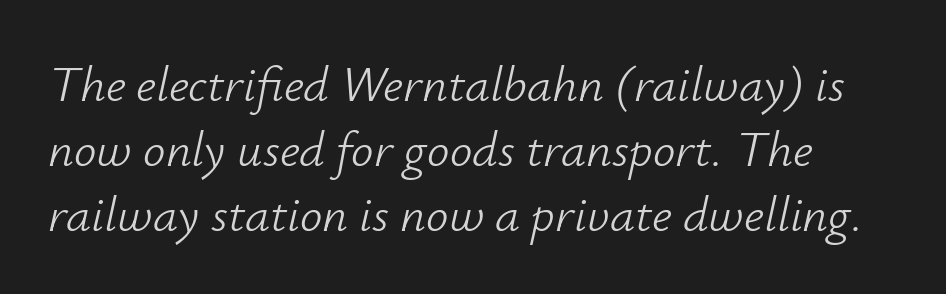
The image shows 50 px light type, italic (leaning right); set left-aligned, normal line spacing (1.3x), normal letter spacing, not underlined; low stroke contrast and a small x-height.
